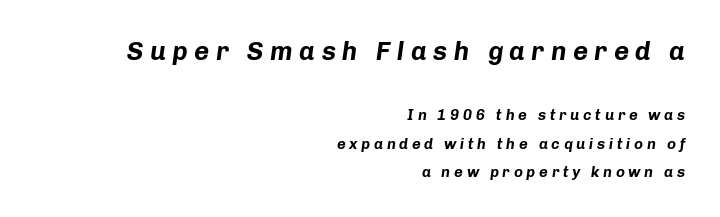
The image shows 26 px bold type, italic (leaning right); set right-aligned, loose line spacing (1.9x), unusually wide letter spacing (+0.25 em), not underlined; the first (top) block is 1.73x larger.
